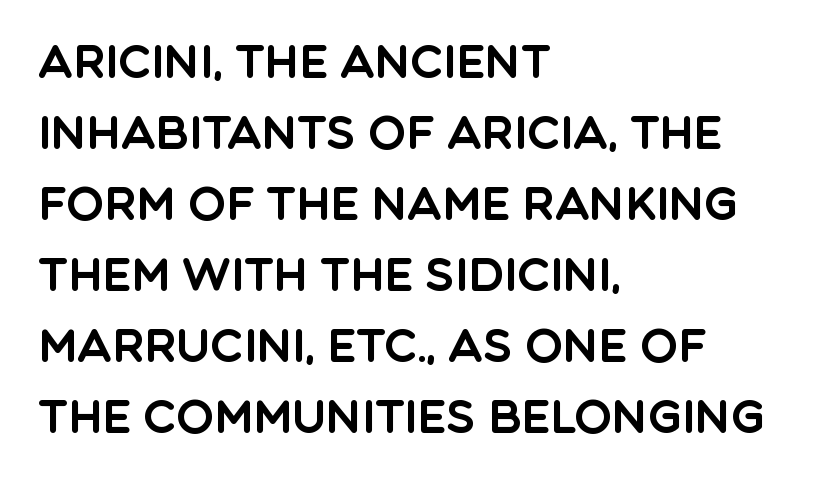
{"serif": "no", "italic": "no", "width": "normal", "x_height": "large", "monospaced": "no", "underline": "no", "align": "left", "line_spacing": "normal", "line_spacing_ratio": 1.58, "letter_spacing": "normal", "letter_spacing_em": 0.0, "glyph_px": 45}
